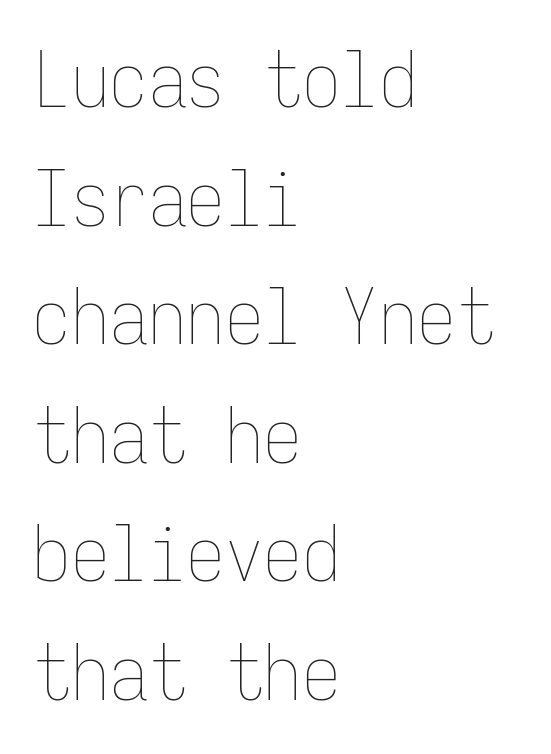
Vertical stems look standard width or narrower in stroke. Fixed-width glyphs throughout — classic coding-font behaviour. Notice how the stems are strictly vertical — no italics here. Underlining? Definitely not there. The leading is moderate, giving the passage an even texture.
